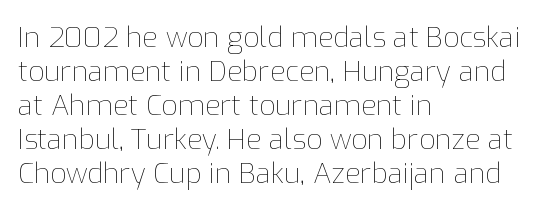
The image shows 28 px thin type, upright; set left-aligned, line spacing 1.21x, normal letter spacing, not underlined; low stroke contrast and a medium x-height.
